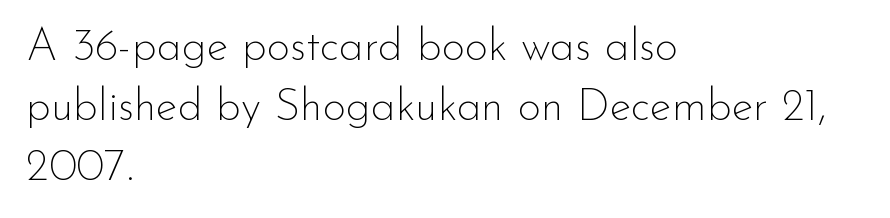
Do the letters lean? They stand straight. Compared with a typical body face, this is equally light or lighter still. A clean baseline with only descenders dipping below it. The setting favours the left margin, as ordinary paragraphs usually do. The rendering keeps characters at their native spacing.
